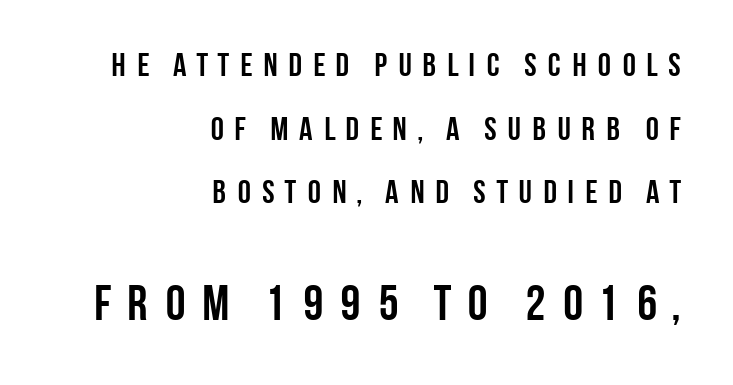
{"serif": "no", "italic": "no", "bold": "yes", "weight": "semibold", "width": "condensed", "stroke_contrast": "low", "x_height": "large", "monospaced": "no", "underline": "no", "align": "right", "line_spacing": "loose", "line_spacing_ratio": 1.93, "letter_spacing": "wide", "letter_spacing_em": 0.25, "larger_block": "second", "size_ratio": 1.52, "glyph_px": 50}
